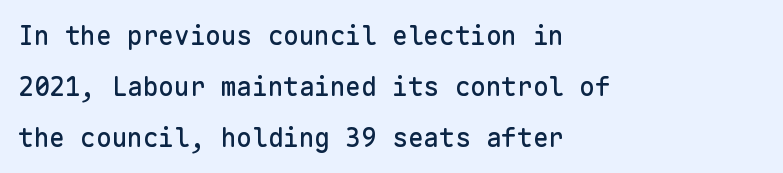
The image shows 26 px text type, upright; set left-aligned, loose line spacing (1.96x), normal letter spacing, not underlined.
